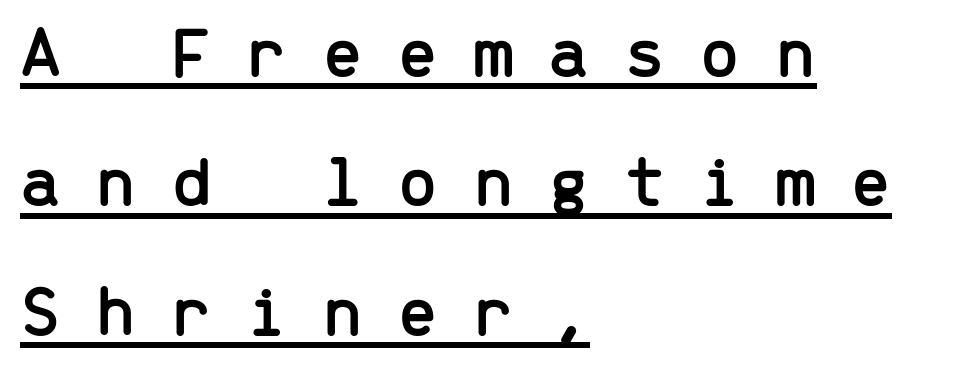
The image shows 74 px sans-serif type, upright, monospaced; set left-aligned, line spacing 1.75x, unusually wide letter spacing (+0.46 em), underlined; low stroke contrast and a medium x-height.
